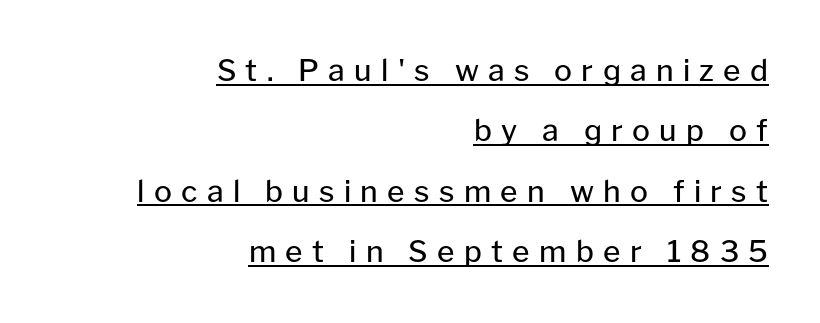
Q: Is the text bold? A: No.
Q: Is the text italic (slanted)? A: No, it is upright.
Q: Is the typeface a serif or a sans-serif typeface? A: Sans-serif.
Q: Is the text underlined? A: Yes.
Q: How is the paragraph aligned? A: Right-aligned.
Q: Is the spacing between letters normal or unusually wide? A: Unusually wide.
Q: Is the spacing between lines tight, normal or loose? A: Loose.
Q: Width (condensed, normal, or wide)? A: Normal.
Q: Stroke contrast? A: Low.
Q: x-height? A: Medium.
Q: Monospaced? A: No.
